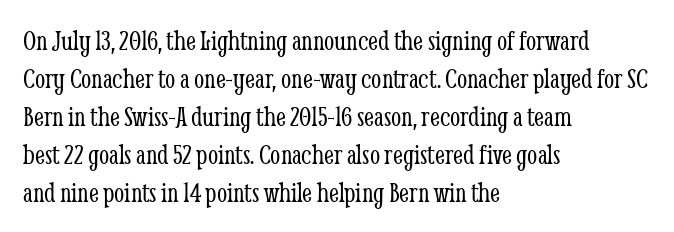
A light-to-regular cut is what we see here. Note the varied advance widths — an 'i' is clearly narrower than an 'm'. The setting favours the left margin, as ordinary paragraphs usually do. The type family on display is of the serif kind. In terms of letterspacing, this is plain default setting.
